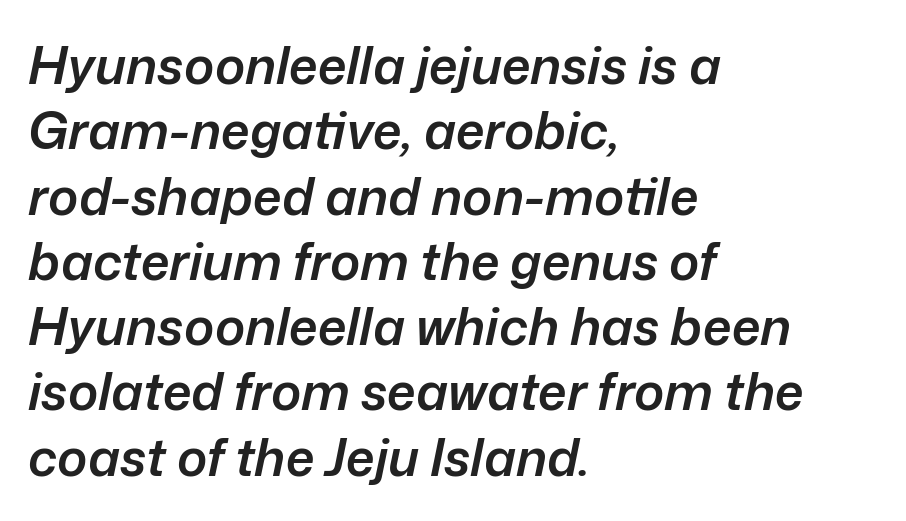
The image shows 51 px semibold type, italic (leaning right); set left-aligned, normal line spacing (1.28x), normal letter spacing, not underlined; low stroke contrast and a medium x-height.
